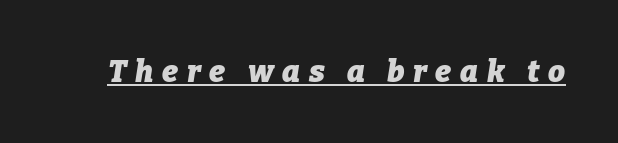
This is oblique type, the kind used for emphasis or titles. Note the varied advance widths — an 'i' is clearly narrower than an 'm'. Look at the stroke-to-counter ratio: heavy, a bold. Short note: letters widely spaced. The lettering is marked with a stroke running underneath it.
